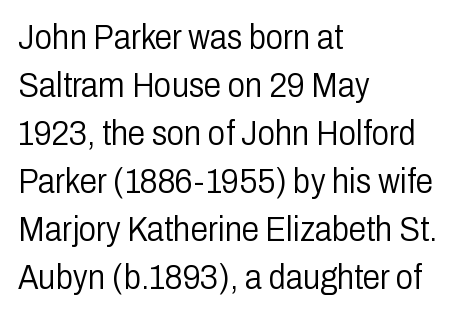
The image shows 35 px light, condensed sans-serif type, upright; set left-aligned, normal line spacing (1.37x), normal letter spacing, not underlined; low stroke contrast and a medium x-height.
